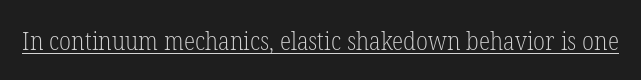
Q: Is the text bold? A: No.
Q: Is the text italic (slanted)? A: No, it is upright.
Q: Is the text underlined? A: Yes.
Q: Is the spacing between letters normal or unusually wide? A: Normal.
